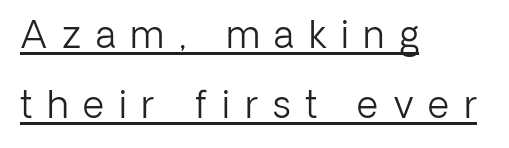
Q: Is the text bold? A: No.
Q: Is the text italic (slanted)? A: No, it is upright.
Q: Is the typeface a serif or a sans-serif typeface? A: Sans-serif.
Q: Is the text underlined? A: Yes.
Q: How is the paragraph aligned? A: Left-aligned.
Q: Is the spacing between letters normal or unusually wide? A: Unusually wide.
Q: Width (condensed, normal, or wide)? A: Normal.
Q: Stroke contrast? A: Low.
Q: x-height? A: Medium.
Q: Monospaced? A: No.
